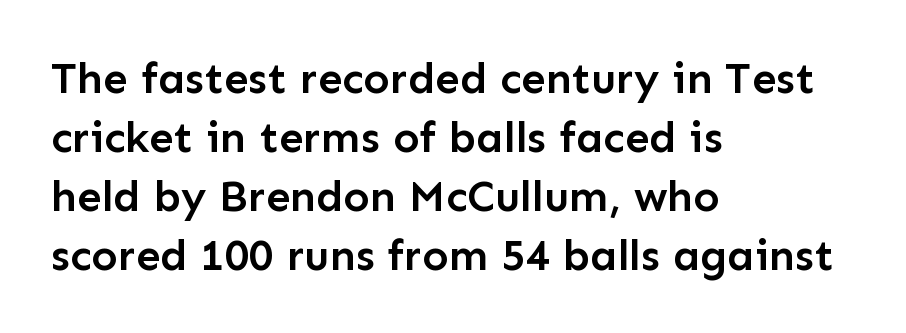
{"serif": "no", "italic": "no", "bold": "semi", "weight": "semibold", "width": "normal", "stroke_contrast": "low", "x_height": "medium", "monospaced": "no", "underline": "no", "align": "left", "line_spacing": "normal", "line_spacing_ratio": 1.34, "letter_spacing": "normal", "letter_spacing_em": 0.0, "glyph_px": 44}
